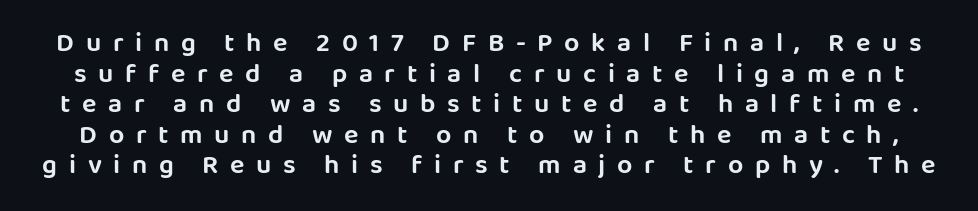
Q: Is the text italic (slanted)? A: No, it is upright.
Q: Is the text underlined? A: No.
Q: Is the spacing between letters normal or unusually wide? A: Unusually wide.
Q: Is the spacing between lines tight, normal or loose? A: Tight.
